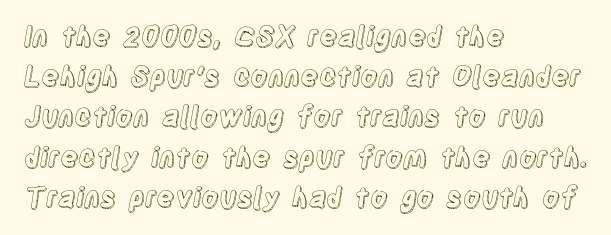
Q: Is the text italic (slanted)? A: Yes.
Q: Is the text underlined? A: No.
Q: How is the paragraph aligned? A: Left-aligned.
Q: Is the spacing between letters normal or unusually wide? A: Normal.
Q: Is the spacing between lines tight, normal or loose? A: Normal.
